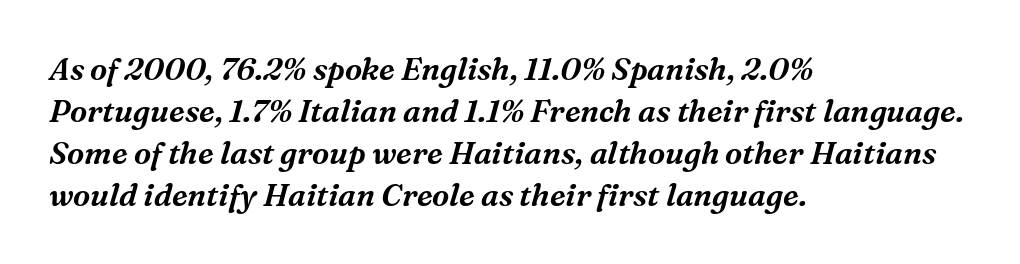
{"serif": "yes", "italic": "yes", "lean": "right", "slant_degrees": 16, "width": "normal", "stroke_contrast": "medium", "x_height": "medium", "monospaced": "no", "underline": "no", "align": "left", "line_spacing": "normal", "line_spacing_ratio": 1.36, "letter_spacing": "normal", "letter_spacing_em": 0.0, "glyph_px": 31}
